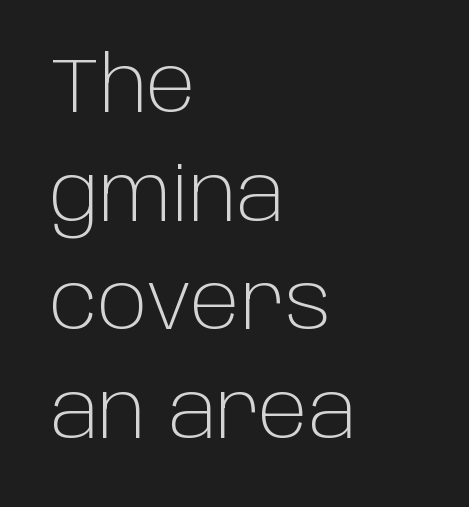
How would I describe the line gaps? Plain and ordinary. Characters follow at the spacing the type designer built in. The passage shown is typeset with a sans-serif family. Beneath every word, the page is bare.
